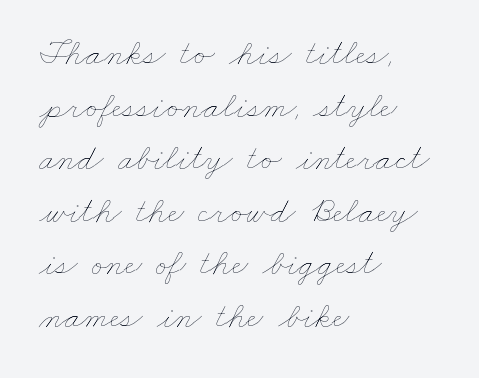
Interline gaps are of average width in this sample. The horizontal fit of the characters is conventional and even. Proportional: the letters do not fall into vertical columns. The typesetting does not lean heavy: it is not bold.
